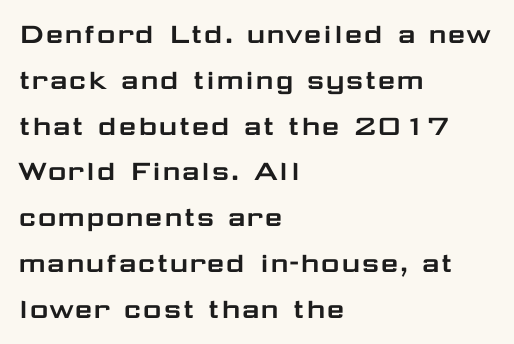
The image shows 32 px wide sans-serif type, upright; set left-aligned, normal line spacing (1.43x), normal letter spacing, not underlined; low stroke contrast and a medium x-height.
